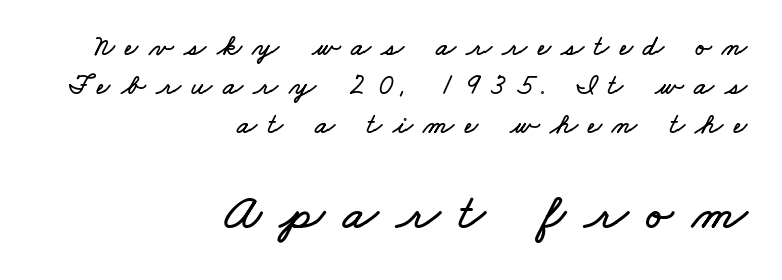
Q: Is the text underlined? A: No.
Q: How is the paragraph aligned? A: Right-aligned.
Q: Is the spacing between letters normal or unusually wide? A: Unusually wide.
Q: Is the spacing between lines tight, normal or loose? A: Normal.
Q: Which block of text is set in a larger size, the first (top) or the second (bottom)? A: The second (bottom) one.
Q: Width (condensed, normal, or wide)? A: Wide.
Q: Stroke contrast? A: Low.
Q: x-height? A: Small.
Q: Monospaced? A: No.
